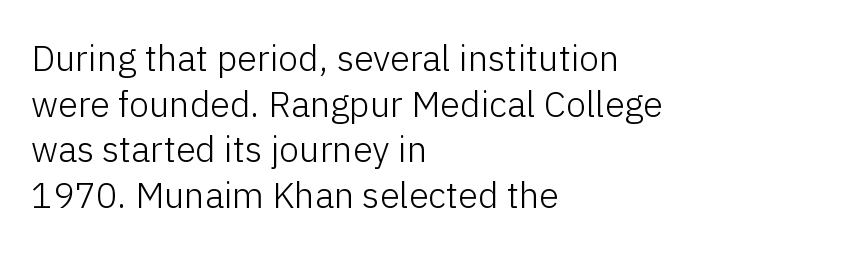
The cut favours lightness, reaching ordinary text weight at its darkest. Think of a printed novel: that variable character pitch is what you see here. The passage is arranged the way most books set body copy — flush left. This rendering features lettering with no underline.
